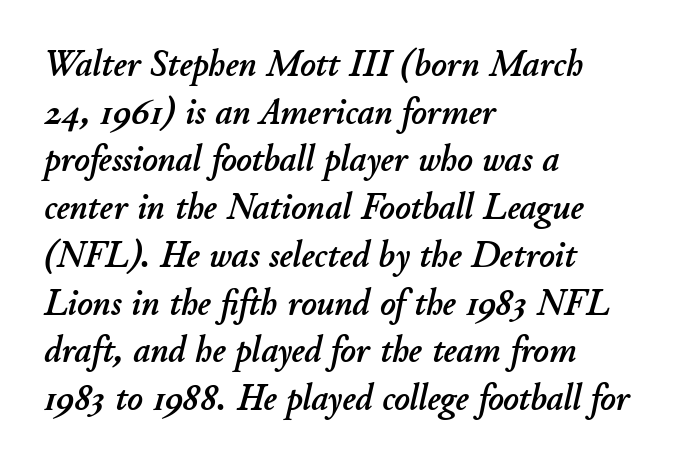
The image shows 37 px text type, italic (leaning right); set left-aligned, normal line spacing (1.29x), normal letter spacing, not underlined; low stroke contrast and a small x-height.
